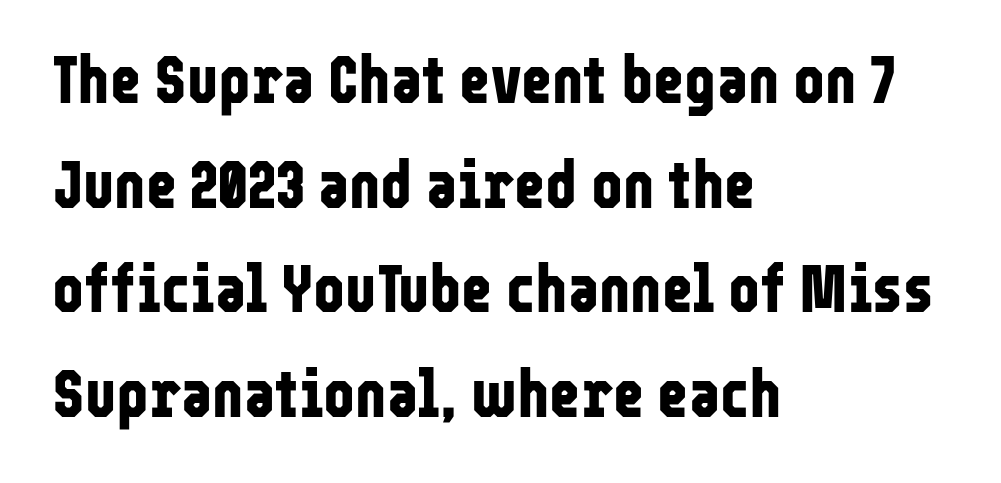
Does the type have serifs? No, each stem ends abruptly. The glyphs are unaccompanied by any horizontal stroke below them. In terms of posture, this sample is upright. Which margin do the lines hug? The left one — the right edge is uneven. Each glyph is drawn with heavy, bold strokes.
